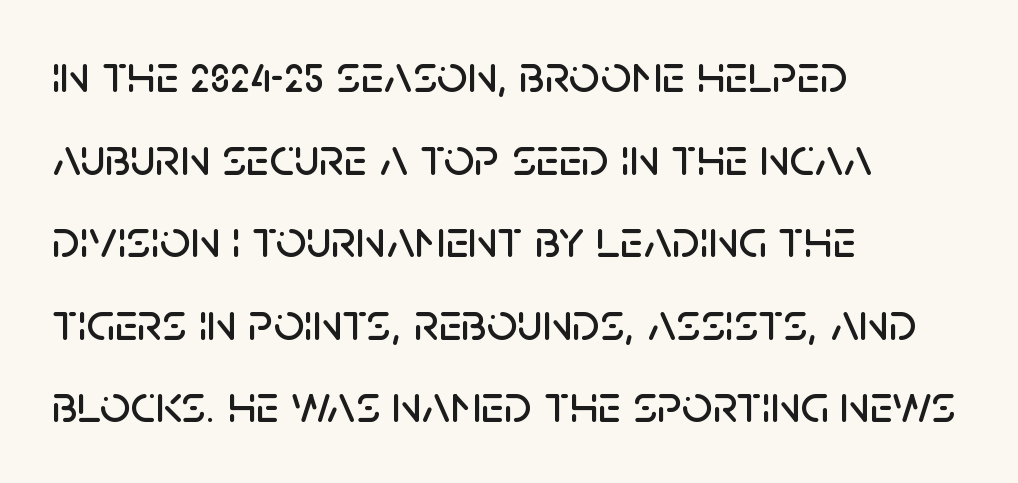
The image shows 54 px sans-serif type, upright; set left-aligned, normal line spacing (1.53x), normal letter spacing, not underlined; low stroke contrast and a large x-height.
